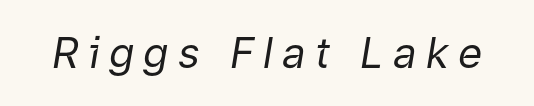
The image shows 42 px regular-weight type, italic (leaning right); set unusually wide letter spacing (+0.22 em), not underlined; low stroke contrast and a medium x-height.
